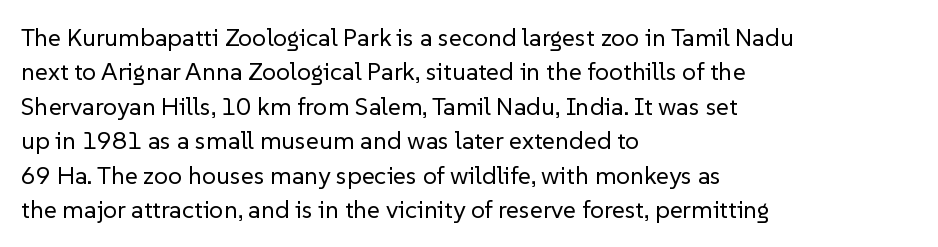
Q: Is the text bold? A: No.
Q: Is the text italic (slanted)? A: No, it is upright.
Q: Is the text underlined? A: No.
Q: How is the paragraph aligned? A: Left-aligned.
Q: Is the spacing between letters normal or unusually wide? A: Normal.
Q: Is the spacing between lines tight, normal or loose? A: Normal.
